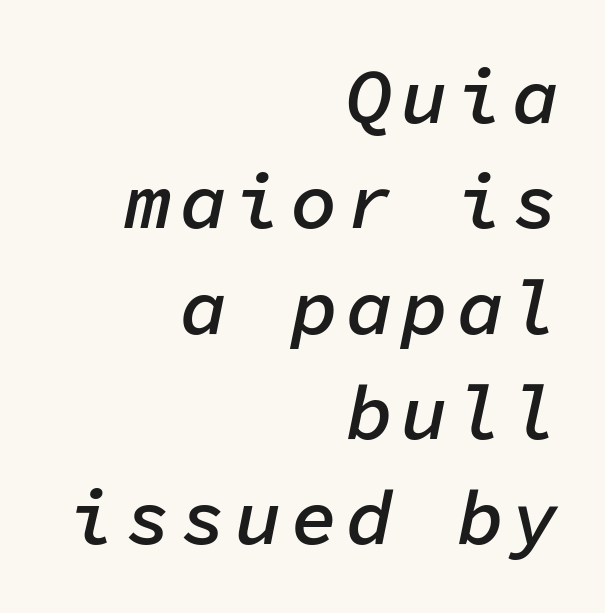
{"italic": "yes", "lean": "right", "slant_degrees": 11, "bold": "semi", "weight": "semibold", "width": "normal", "stroke_contrast": "low", "x_height": "medium", "monospaced": "yes", "underline": "no", "align": "right", "line_spacing": "normal", "line_spacing_ratio": 1.35, "glyph_px": 78}
